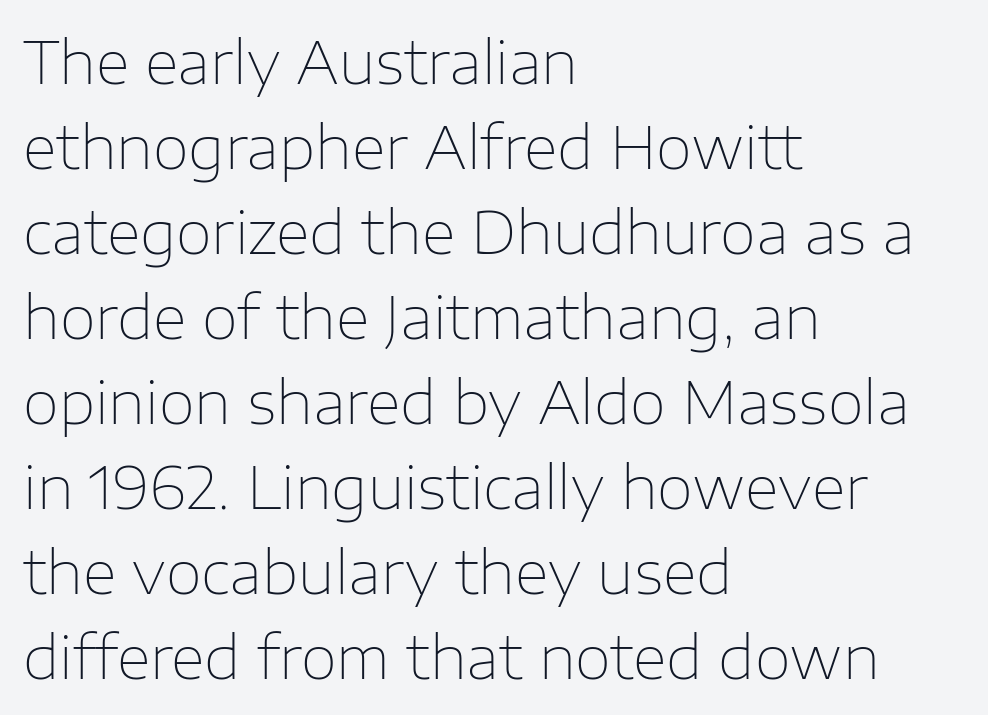
{"serif": "no", "italic": "no", "bold": "no", "weight": "thin", "width": "normal", "stroke_contrast": "low", "x_height": "medium", "monospaced": "no", "underline": "no", "align": "left", "line_spacing": "normal", "line_spacing_ratio": 1.44, "letter_spacing": "normal", "letter_spacing_em": 0.0, "glyph_px": 59}
